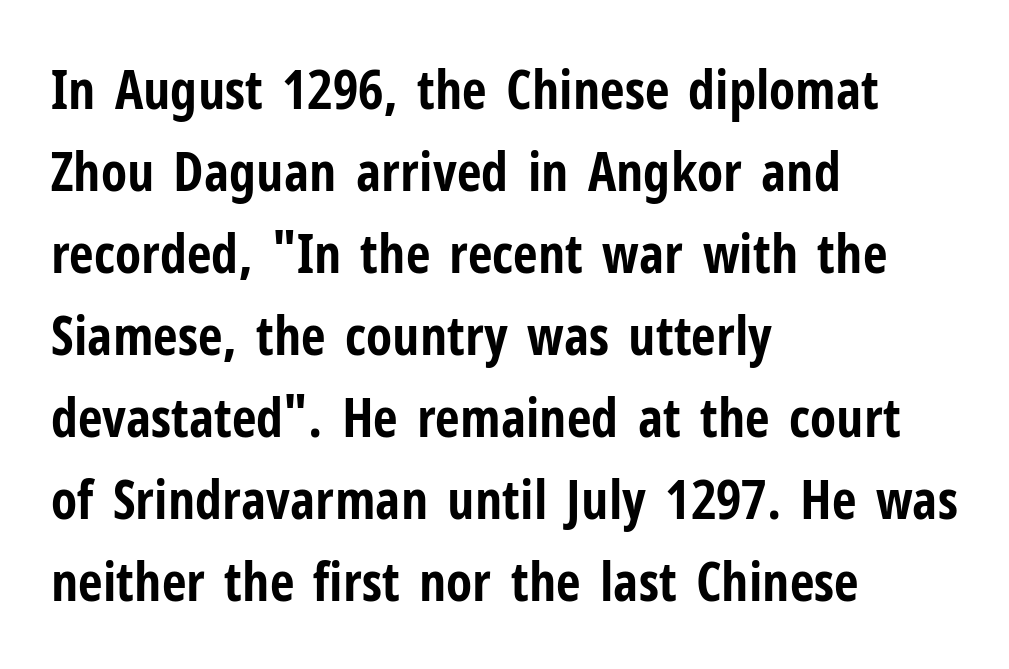
The image shows 54 px bold, condensed sans-serif type, upright; set left-aligned, normal line spacing (1.52x), normal letter spacing, not underlined; low stroke contrast and a medium x-height.
